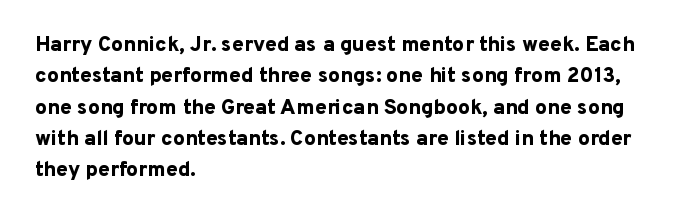
The image shows 21 px bold type, upright; set left-aligned, normal line spacing (1.49x), normal letter spacing, not underlined.
